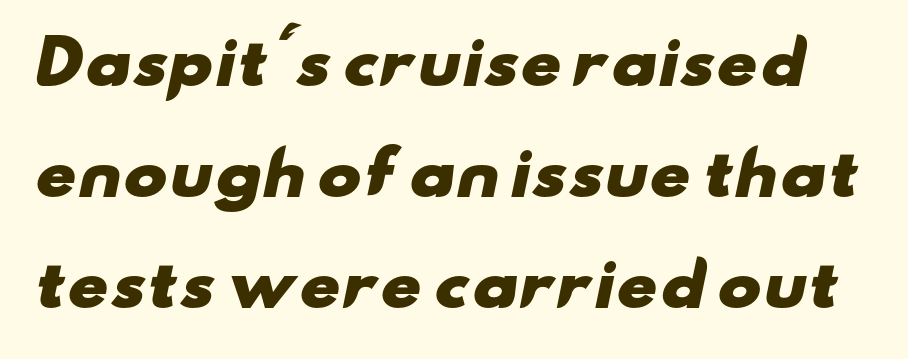
{"serif": "no", "bold": "yes", "weight": "heavy", "width": "wide", "stroke_contrast": "low", "x_height": "small", "monospaced": "no", "underline": "no", "line_spacing_ratio": 1.88, "letter_spacing": "normal", "letter_spacing_em": 0.0, "glyph_px": 59}
